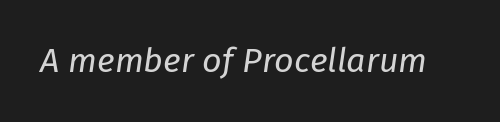
The image shows 34 px regular-weight type, italic (leaning right); set normal letter spacing, not underlined; low stroke contrast and a medium x-height.
